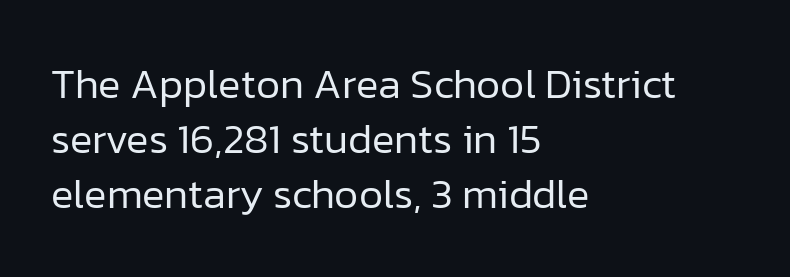
Q: Is the text bold? A: No.
Q: Is the text italic (slanted)? A: No, it is upright.
Q: Is the typeface a serif or a sans-serif typeface? A: Sans-serif.
Q: Is the text underlined? A: No.
Q: How is the paragraph aligned? A: Left-aligned.
Q: Is the spacing between letters normal or unusually wide? A: Normal.
Q: Is the spacing between lines tight, normal or loose? A: Normal.
Q: Width (condensed, normal, or wide)? A: Normal.
Q: Stroke contrast? A: Low.
Q: x-height? A: Medium.
Q: Monospaced? A: No.
